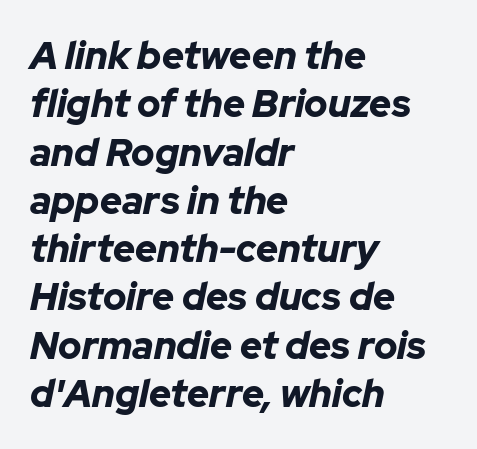
Q: Is the text bold? A: Yes.
Q: Is the text italic (slanted)? A: Yes, it leans right by about 12 degrees.
Q: Is the text underlined? A: No.
Q: How is the paragraph aligned? A: Left-aligned.
Q: Is the spacing between letters normal or unusually wide? A: Normal.
Q: Is the spacing between lines tight, normal or loose? A: Normal.
Q: Width (condensed, normal, or wide)? A: Normal.
Q: Stroke contrast? A: Low.
Q: x-height? A: Medium.
Q: Monospaced? A: No.
